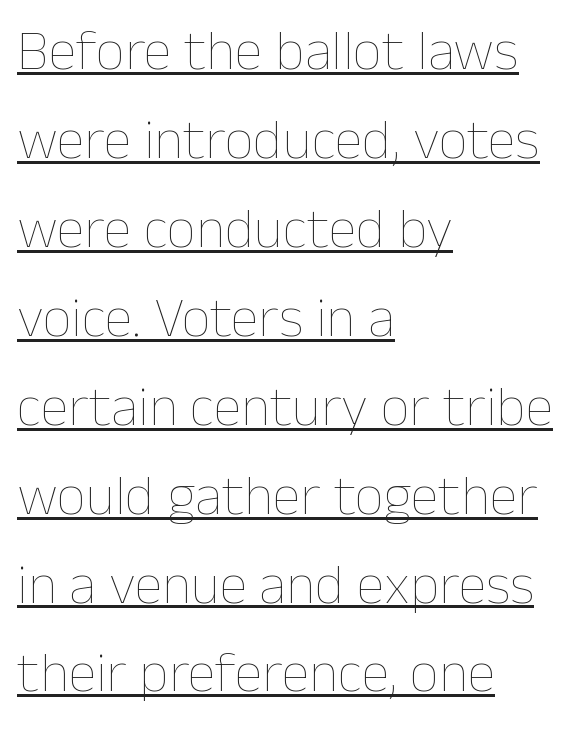
Q: Is the text bold? A: No.
Q: Is the text italic (slanted)? A: No, it is upright.
Q: Is the text underlined? A: Yes.
Q: How is the paragraph aligned? A: Left-aligned.
Q: Is the spacing between letters normal or unusually wide? A: Normal.
Q: Is the spacing between lines tight, normal or loose? A: Normal.
Q: Width (condensed, normal, or wide)? A: Normal.
Q: Stroke contrast? A: Low.
Q: x-height? A: Medium.
Q: Monospaced? A: No.
